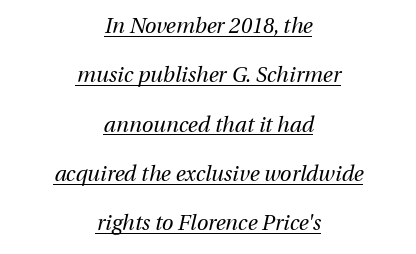
The image shows 21 px text type, italic (leaning right); set centered, loose line spacing (2.35x), normal letter spacing, underlined.
